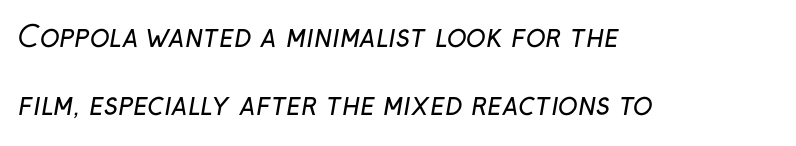
{"serif": "no", "bold": "no", "weight": "regular", "width": "normal", "stroke_contrast": "low", "x_height": "medium", "monospaced": "no", "underline": "no", "align": "left", "line_spacing": "loose", "line_spacing_ratio": 2.35, "letter_spacing": "normal", "letter_spacing_em": 0.0, "glyph_px": 29}
